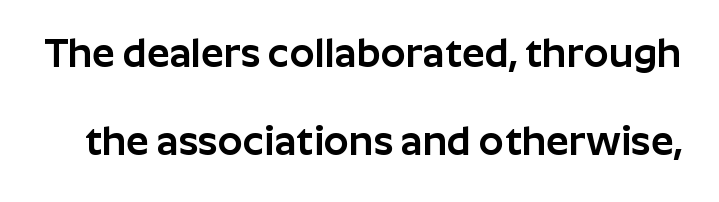
Q: Is the text italic (slanted)? A: No, it is upright.
Q: Is the typeface a serif or a sans-serif typeface? A: Sans-serif.
Q: Is the text underlined? A: No.
Q: Is the spacing between letters normal or unusually wide? A: Normal.
Q: Is the spacing between lines tight, normal or loose? A: Loose.
Q: Width (condensed, normal, or wide)? A: Normal.
Q: Stroke contrast? A: Low.
Q: x-height? A: Medium.
Q: Monospaced? A: No.
